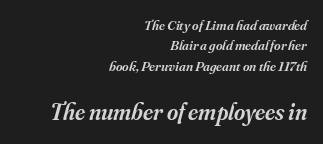
The setting favours the right margin, as signatures and pull-quotes sometimes do. Clear beneath every line of the passage. The rendering uses a moderate line-height, typical for paragraphs. The characters look somewhat weighty, a semibold short of true bold. Letter spacing: default. The font's italic variant was chosen for this text.
